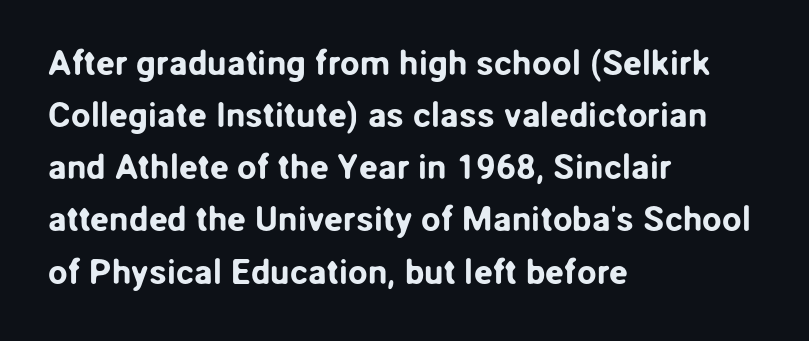
Between one letter and the next there's only the usual sliver of space. If you drew a ruler down the left edge, every line would touch it. Is there any slant? The stems are plumb. In terms of letterform style, serifs are entirely absent.
